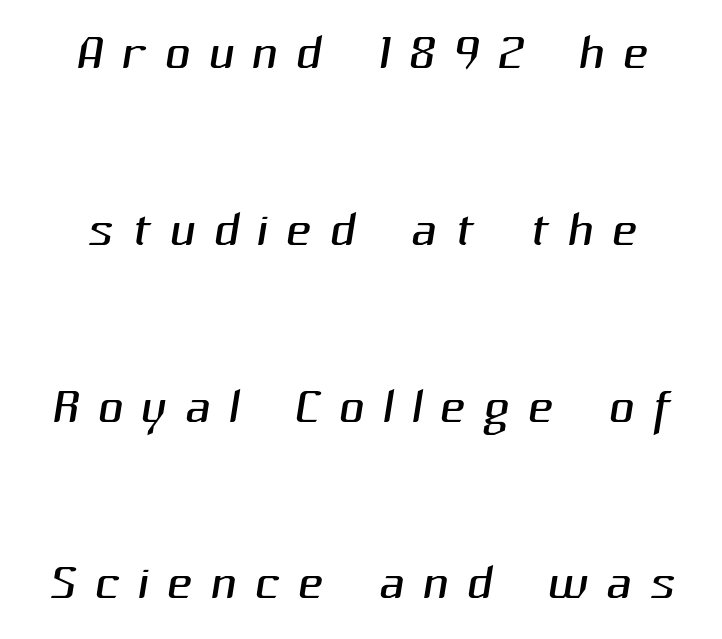
Q: Is the text bold? A: No.
Q: Is the typeface a serif or a sans-serif typeface? A: Sans-serif.
Q: Is the text underlined? A: No.
Q: How is the paragraph aligned? A: Centered.
Q: Is the spacing between letters normal or unusually wide? A: Unusually wide.
Q: Is the spacing between lines tight, normal or loose? A: Loose.
Q: Width (condensed, normal, or wide)? A: Normal.
Q: Stroke contrast? A: Medium.
Q: x-height? A: Medium.
Q: Monospaced? A: No.
